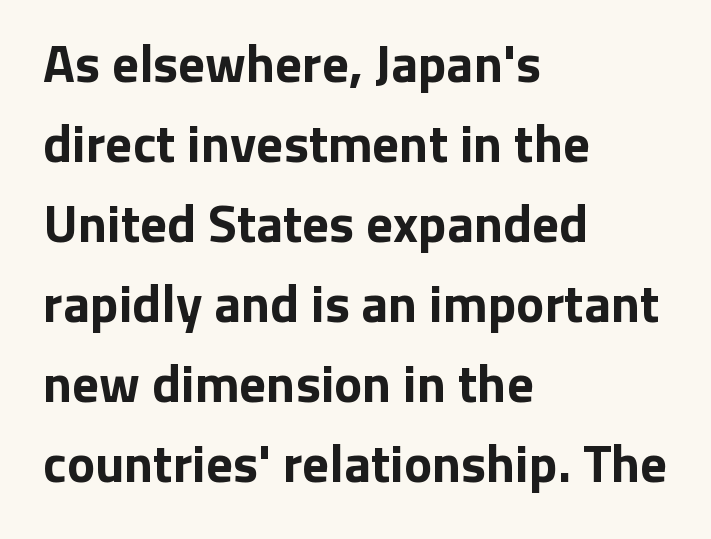
The image shows 53 px bold sans-serif type, upright; set left-aligned, normal line spacing (1.51x), normal letter spacing, not underlined; low stroke contrast and a medium x-height.
